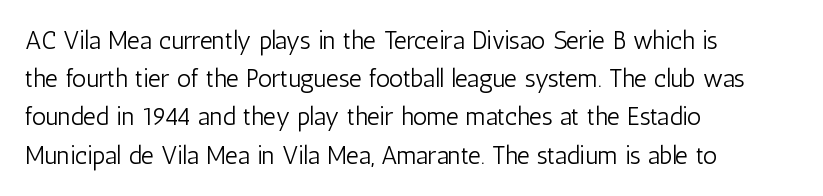
The glyphs are unaccompanied by any horizontal stroke below them. Posture: vertical. These lines keep a tight, regular rhythm from letter to letter. Interline gaps are of average width in this sample. The paragraph shown leans on its left margin.
